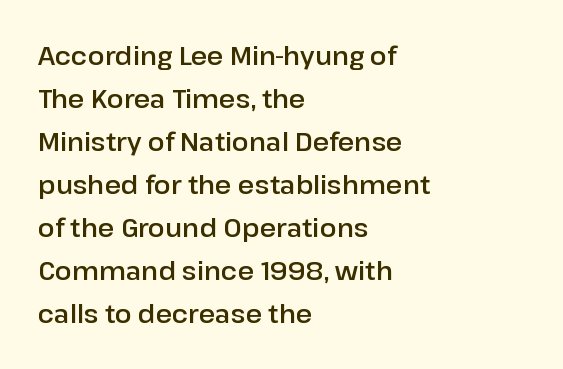
Decoration check: the copy has no underline. Caption: standard tracking, unaltered. Every stem runs plumb, perpendicular to the baseline. Caption: multi-line text, flush left, ragged right.
